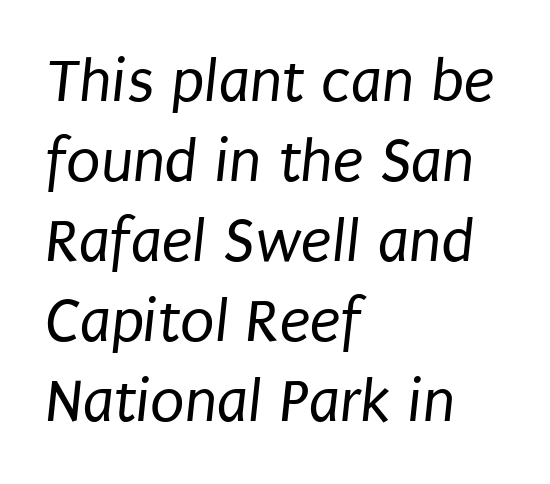
The image shows 63 px regular-weight, condensed sans-serif type; set left-aligned, normal line spacing (1.27x), normal letter spacing, not underlined; low stroke contrast and a large x-height.
